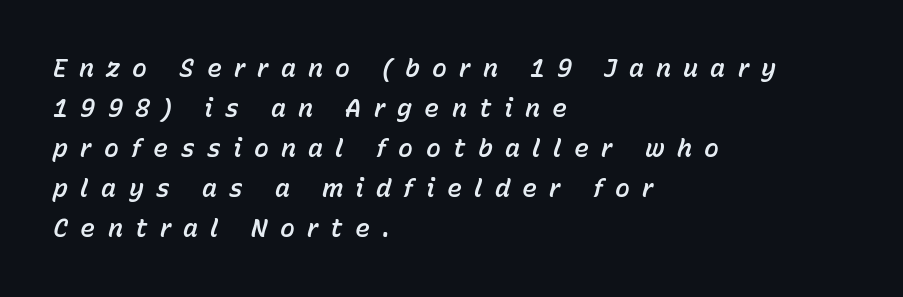
{"italic": "yes", "lean": "right", "slant_degrees": 15, "underline": "no", "align": "left", "line_spacing": "normal", "line_spacing_ratio": 1.6, "letter_spacing": "wide", "letter_spacing_em": 0.49, "glyph_px": 25}
